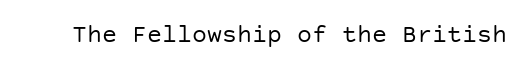
The image shows 25 px text type, upright; set normal letter spacing, not underlined.
